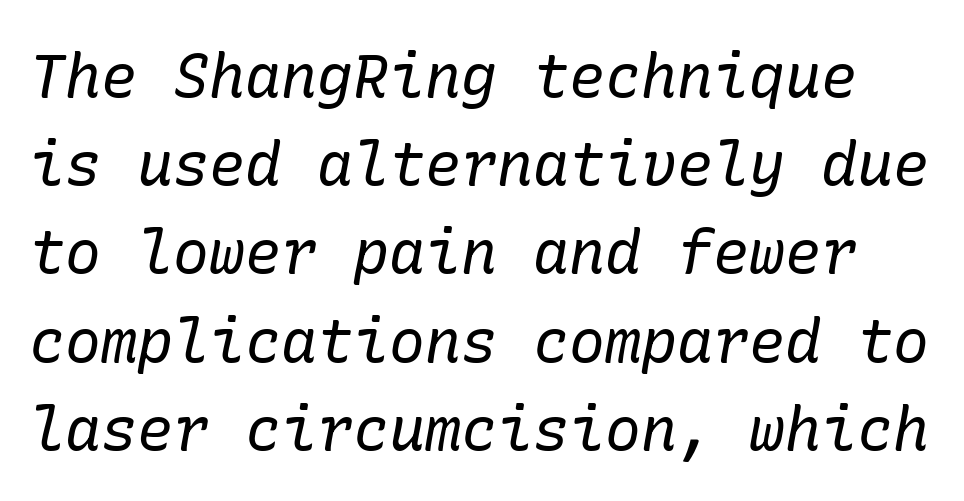
{"italic": "yes", "lean": "right", "slant_degrees": 10, "bold": "no", "weight": "regular", "width": "normal", "stroke_contrast": "low", "x_height": "medium", "underline": "no", "line_spacing": "normal", "line_spacing_ratio": 1.47, "letter_spacing": "normal", "letter_spacing_em": 0.0, "glyph_px": 60}
